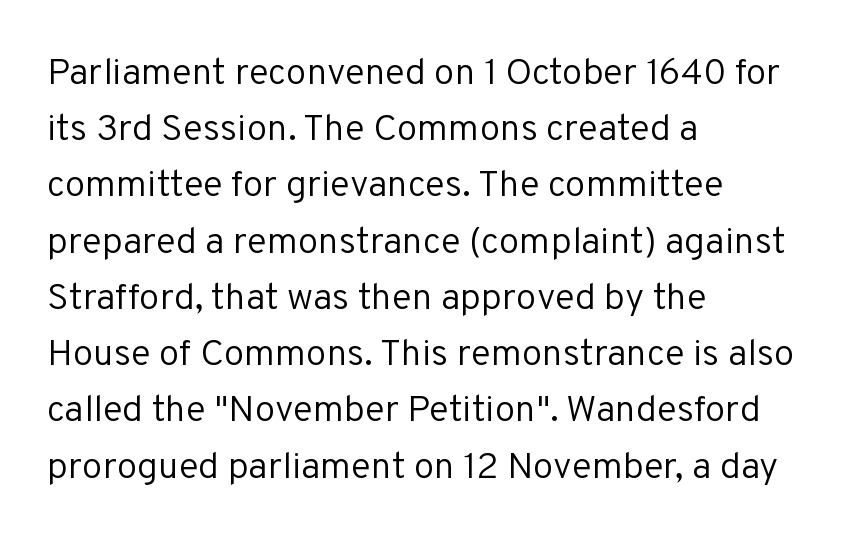
Casual observation: everything's shoved over to the left. A clean baseline with only descenders dipping below it. These lines are rendered in a variable-pitch font. The type is set solid horizontally, with unmodified tracking.
